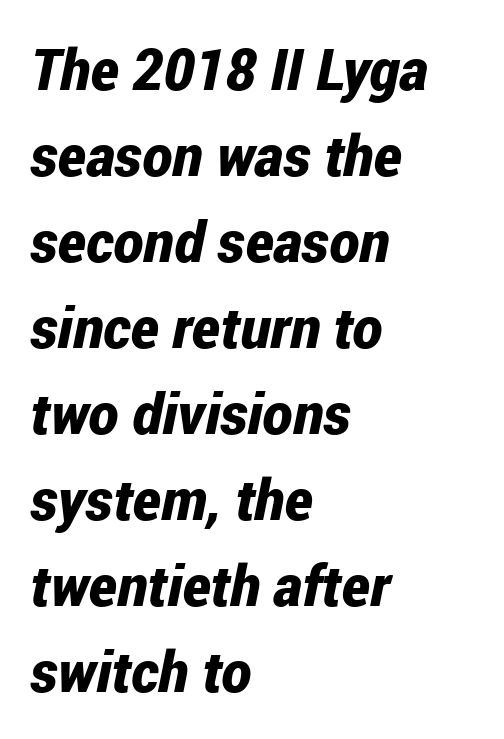
Underline: absent. Every letter is thick-stroked: bold, no question. A typesetter would mark this as italic. Leftover space on each line is placed entirely after the last word.
